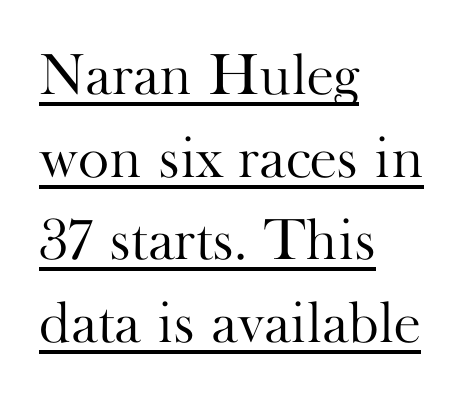
{"serif": "yes", "italic": "no", "bold": "no", "weight": "light", "width": "normal", "stroke_contrast": "high", "x_height": "small", "monospaced": "no", "underline": "yes", "align": "left", "line_spacing": "normal", "line_spacing_ratio": 1.4, "letter_spacing": "normal", "letter_spacing_em": 0.0, "glyph_px": 59}
